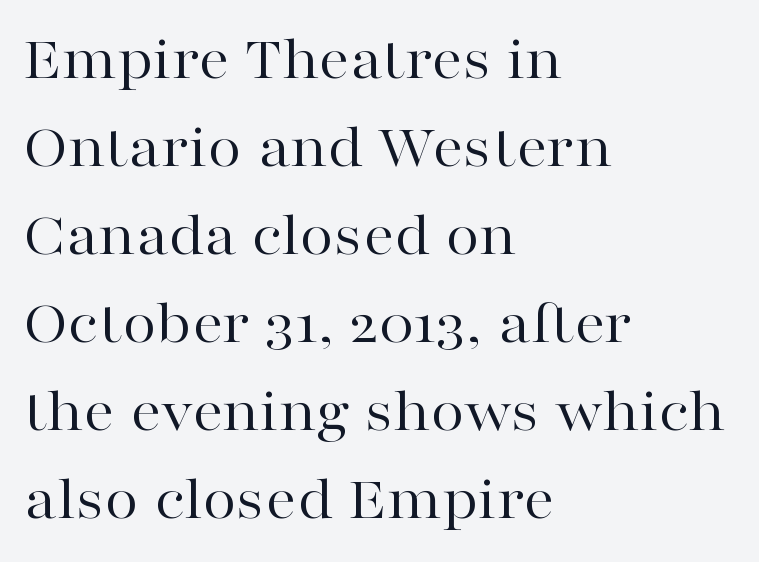
The image shows 62 px regular-weight, wide serif type, upright; set left-aligned, normal line spacing (1.42x), normal letter spacing, not underlined; high stroke contrast and a medium x-height.
